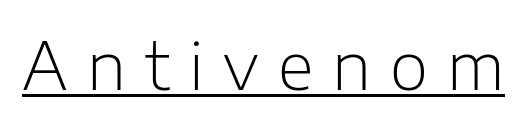
{"serif": "no", "italic": "no", "bold": "no", "weight": "light", "width": "normal", "stroke_contrast": "low", "x_height": "medium", "monospaced": "no", "underline": "yes", "letter_spacing": "wide", "letter_spacing_em": 0.29, "glyph_px": 66}
